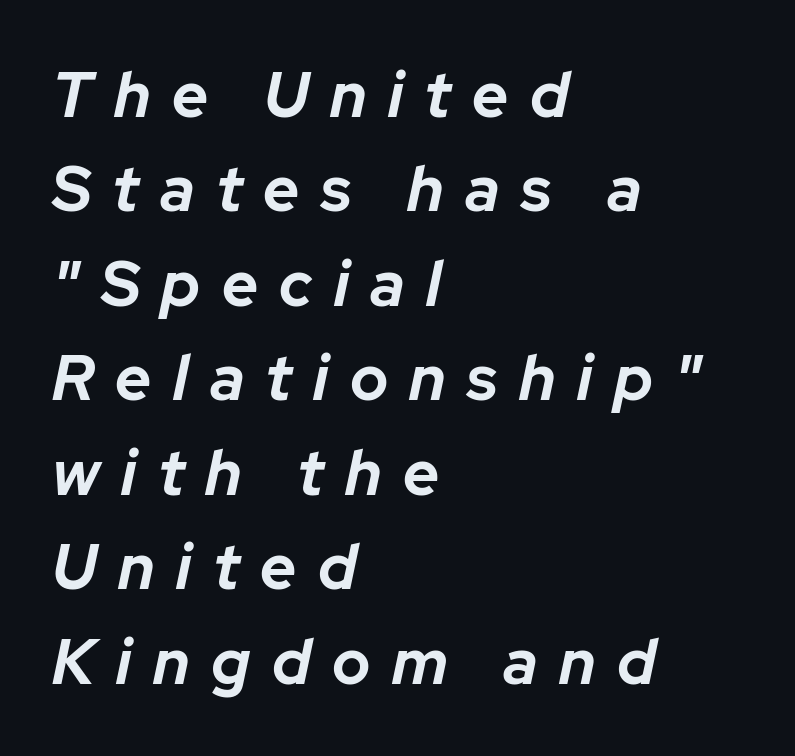
Q: Is the text bold? A: Yes.
Q: Is the text italic (slanted)? A: Yes, it leans right by about 12 degrees.
Q: Is the text underlined? A: No.
Q: How is the paragraph aligned? A: Left-aligned.
Q: Is the spacing between letters normal or unusually wide? A: Unusually wide.
Q: Is the spacing between lines tight, normal or loose? A: Normal.
Q: Width (condensed, normal, or wide)? A: Normal.
Q: Stroke contrast? A: Low.
Q: x-height? A: Medium.
Q: Monospaced? A: No.
